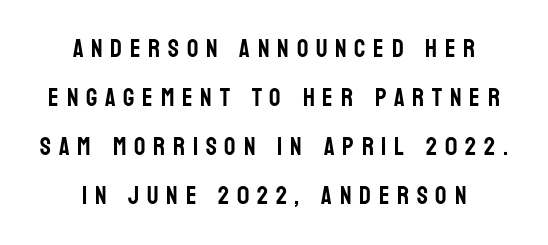
Leading is clearly above the norm, producing a sparse column. Typeset on center — no edge is straight. The font's upright variant was chosen for this text. Each row of text sits above clean, open space. Short note: letters widely spaced.
